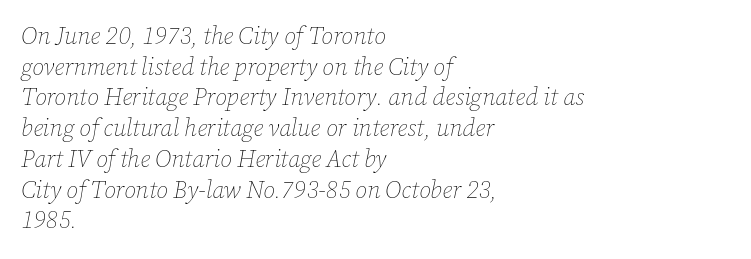
{"italic": "yes", "lean": "right", "slant_degrees": 12, "bold": "no", "underline": "no", "align": "left", "line_spacing": "normal", "line_spacing_ratio": 1.28, "letter_spacing": "normal", "letter_spacing_em": 0.0, "glyph_px": 24}
